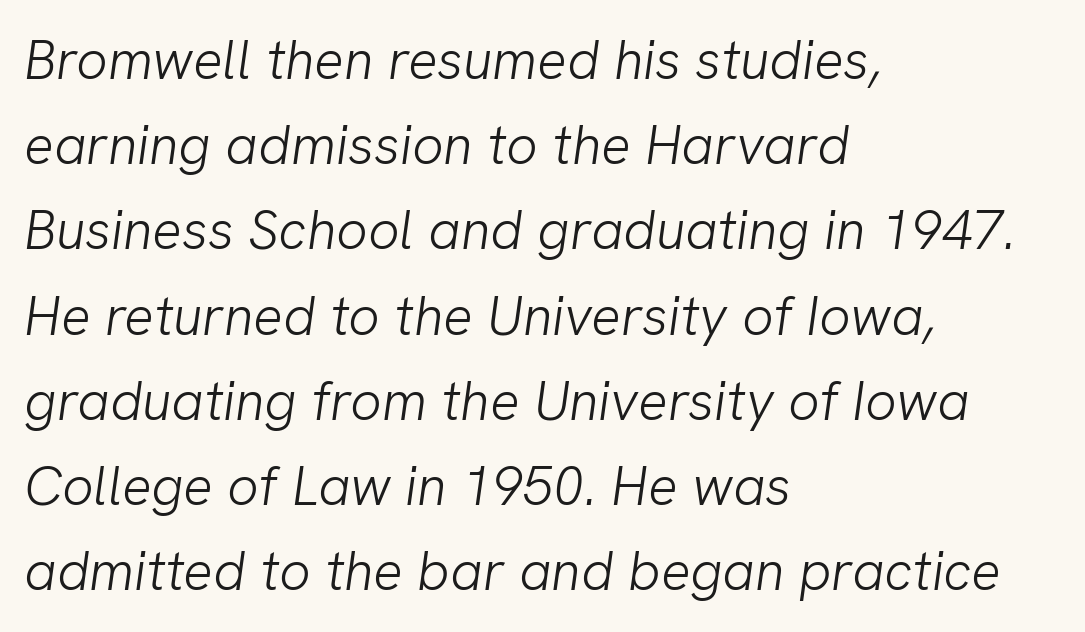
{"serif": "no", "bold": "no", "weight": "light", "width": "normal", "stroke_contrast": "low", "x_height": "medium", "monospaced": "no", "underline": "no", "align": "left", "line_spacing": "normal", "line_spacing_ratio": 1.55, "letter_spacing": "normal", "letter_spacing_em": 0.0, "glyph_px": 55}
